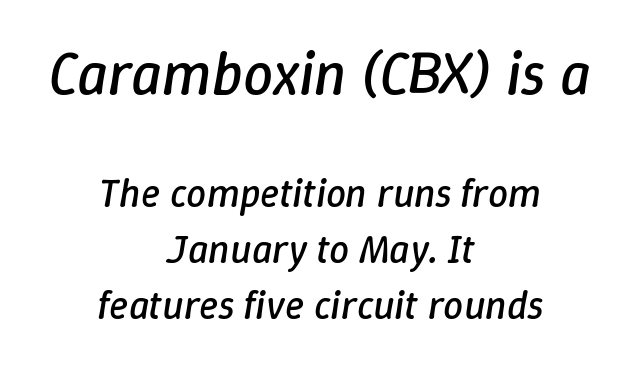
The designer gave the opening block more size than the closing block. This sample keeps an unexceptional amount of space between lines. These lines are rendered in a variable-pitch font. The area under the type is left untouched. Summary of weight: not heavy and not bold. A centered setting, common on invitations and titles, is used for this passage.
